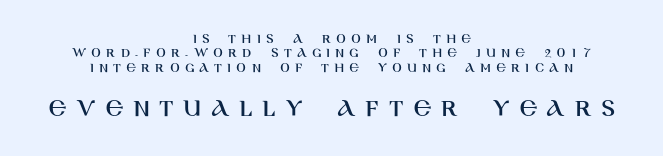
{"italic": "no", "underline": "no", "align": "center", "line_spacing": "tight", "line_spacing_ratio": 1.03, "letter_spacing": "wide", "letter_spacing_em": 0.38, "larger_block": "second", "size_ratio": 1.86, "glyph_px": 26}
